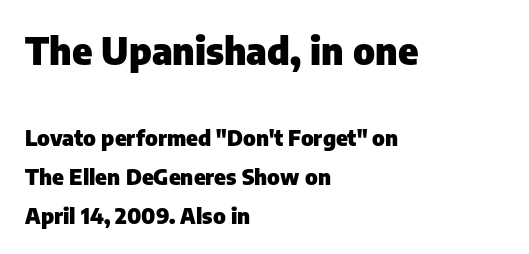
{"serif": "no", "italic": "no", "bold": "yes", "weight": "heavy", "width": "normal", "stroke_contrast": "low", "x_height": "medium", "monospaced": "no", "underline": "no", "align": "left", "line_spacing_ratio": 1.77, "letter_spacing": "normal", "letter_spacing_em": 0.0, "larger_block": "first", "size_ratio": 1.73, "glyph_px": 38}
